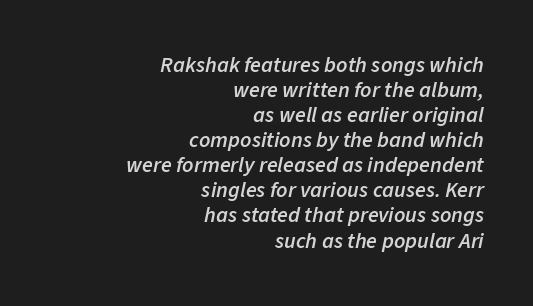
The image shows 22 px text type, italic (leaning right); set right-aligned, tight line spacing (1.14x), normal letter spacing, not underlined.
